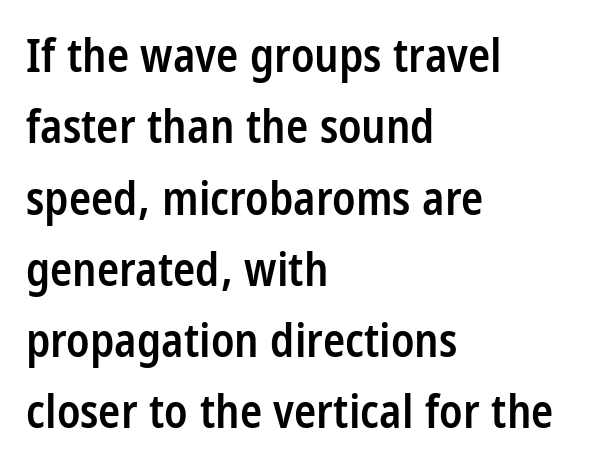
Q: Is the text bold? A: Semi-bold.
Q: Is the text italic (slanted)? A: No, it is upright.
Q: Is the typeface a serif or a sans-serif typeface? A: Sans-serif.
Q: Is the text underlined? A: No.
Q: How is the paragraph aligned? A: Left-aligned.
Q: Is the spacing between letters normal or unusually wide? A: Normal.
Q: Is the spacing between lines tight, normal or loose? A: Normal.
Q: Width (condensed, normal, or wide)? A: Condensed.
Q: Stroke contrast? A: Low.
Q: x-height? A: Large.
Q: Monospaced? A: No.
